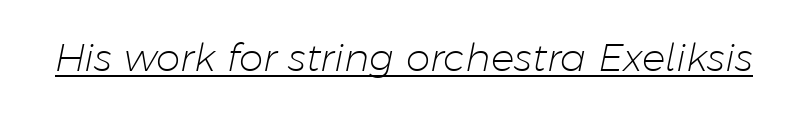
Q: Is the text bold? A: No.
Q: Is the text italic (slanted)? A: Yes, it leans right by about 11 degrees.
Q: Is the text underlined? A: Yes.
Q: Is the spacing between letters normal or unusually wide? A: Normal.
Q: Width (condensed, normal, or wide)? A: Normal.
Q: Stroke contrast? A: Low.
Q: x-height? A: Medium.
Q: Monospaced? A: No.
